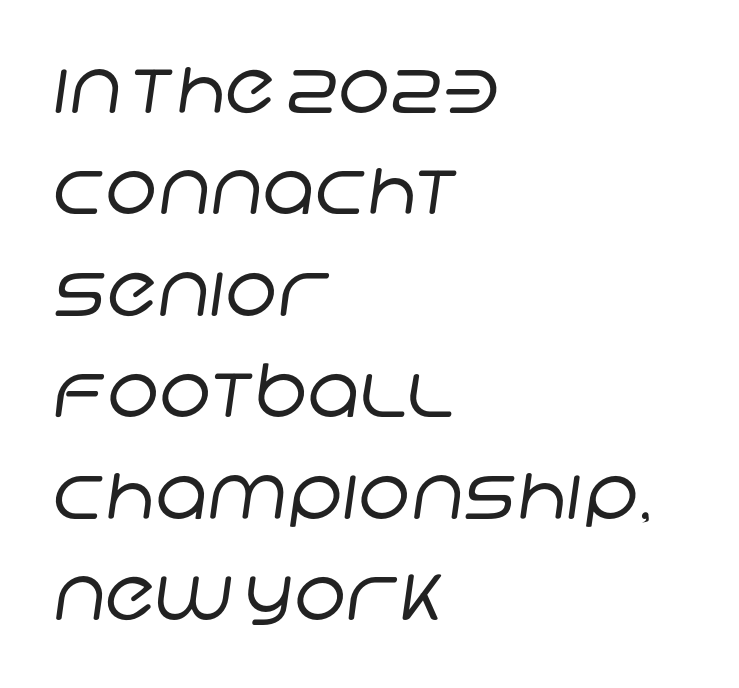
The image shows 74 px regular-weight sans-serif type; set left-aligned, normal line spacing (1.37x), normal letter spacing, not underlined; low stroke contrast and a large x-height.
